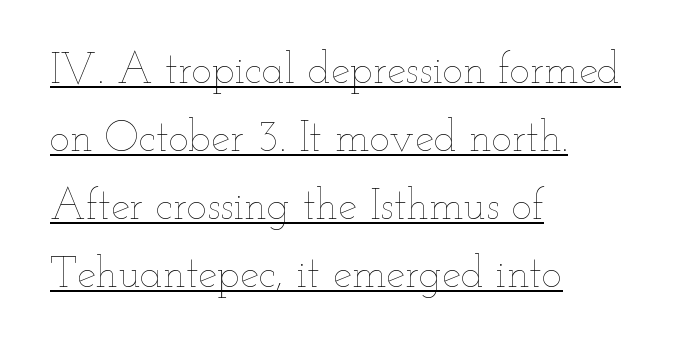
Line starts are locked; line ends wander. No italicization has been applied; the sample stays upright. Words appear dense and cohesive because spacing is normal. No extra ink here — the face is not bold. Honestly, the underline is the first thing you notice here.
